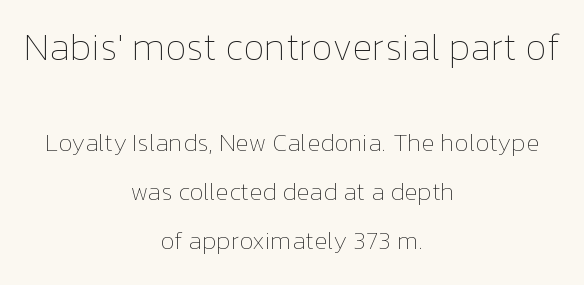
The image shows 38 px thin type, upright; set centered, loose line spacing (1.95x), normal letter spacing, not underlined; the first (top) block is 1.52x larger; low stroke contrast and a medium x-height.
